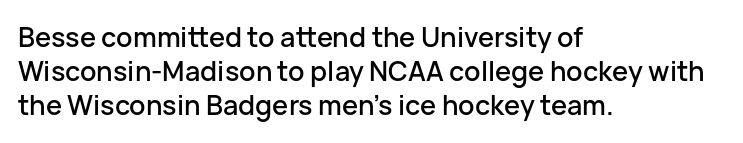
This sample uses plain, unmodified letter spacing. The setting favours the left margin, as ordinary paragraphs usually do. Does the lettering tilt? It doesn't — this is upright. Is there much room between lines? A standard amount, neither cramped nor airy.
